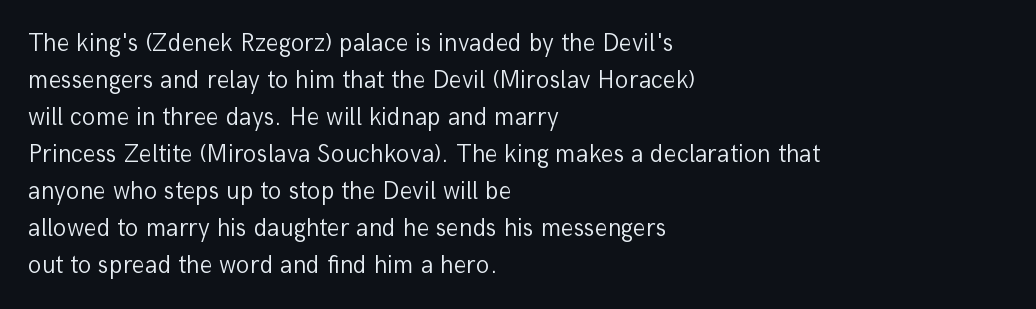
Q: Is the text bold? A: No.
Q: Is the text italic (slanted)? A: No, it is upright.
Q: Is the text underlined? A: No.
Q: How is the paragraph aligned? A: Left-aligned.
Q: Is the spacing between letters normal or unusually wide? A: Normal.
Q: Is the spacing between lines tight, normal or loose? A: Normal.
